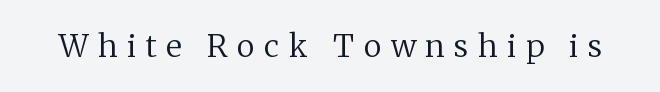
{"serif": "yes", "italic": "no", "bold": "no", "weight": "regular", "width": "normal", "stroke_contrast": "medium", "x_height": "medium", "monospaced": "no", "underline": "no", "letter_spacing": "wide", "letter_spacing_em": 0.31, "glyph_px": 31}
